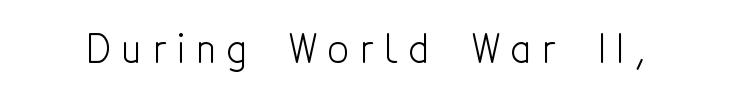
The image shows 38 px light, condensed sans-serif type, upright; set unusually wide letter spacing (+0.29 em), not underlined; a medium x-height.
